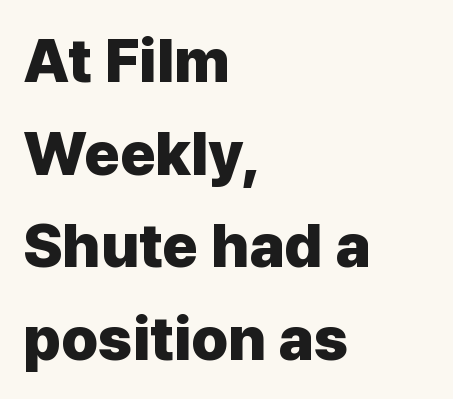
The image shows 61 px heavy sans-serif type, upright; set left-aligned, normal line spacing (1.52x), normal letter spacing, not underlined; low stroke contrast and a medium x-height.
